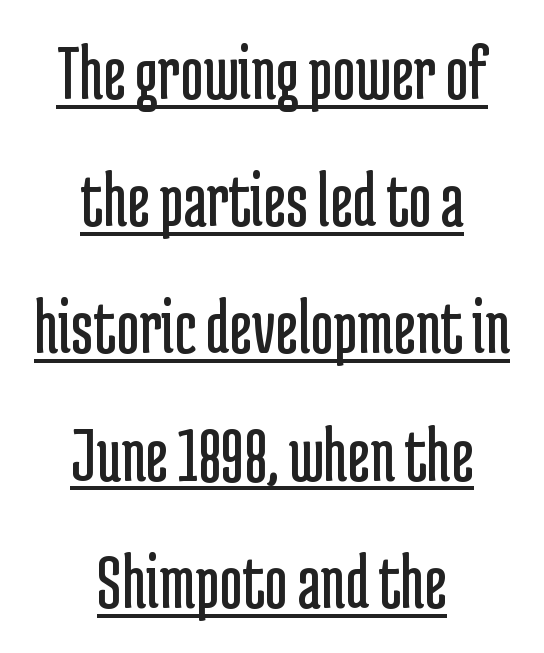
The letters stand straight up with perfectly vertical stems. Notice how the passage keeps no hard edge, just a central spine. This sample keeps an unexceptional amount of space between lines. The rendering uses natural spacing where letterforms have individual widths. A typesetter would call this zero additional tracking. Underlining? Definitely there.
